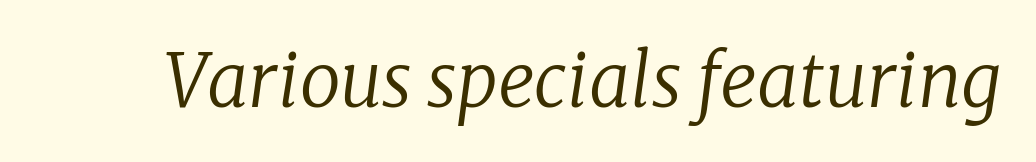
Here the designer chose a conventional face with non-uniform glyph widths. The typography opts for an oblique posture over an upright one. The strokes are not fattened; the text isn't bold. Check where the strokes stop: tiny serifs finish them off. Caption: standard tracking, unaltered.
